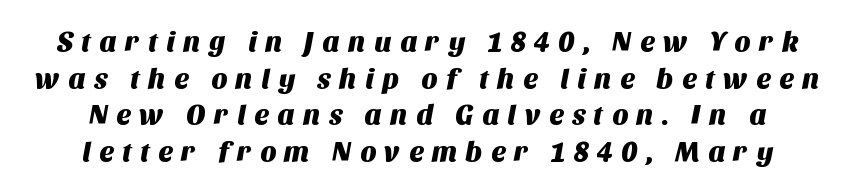
{"serif": "no", "width": "normal", "stroke_contrast": "medium", "x_height": "large", "monospaced": "no", "underline": "no", "line_spacing": "normal", "line_spacing_ratio": 1.31, "letter_spacing": "wide", "letter_spacing_em": 0.29, "glyph_px": 28}
